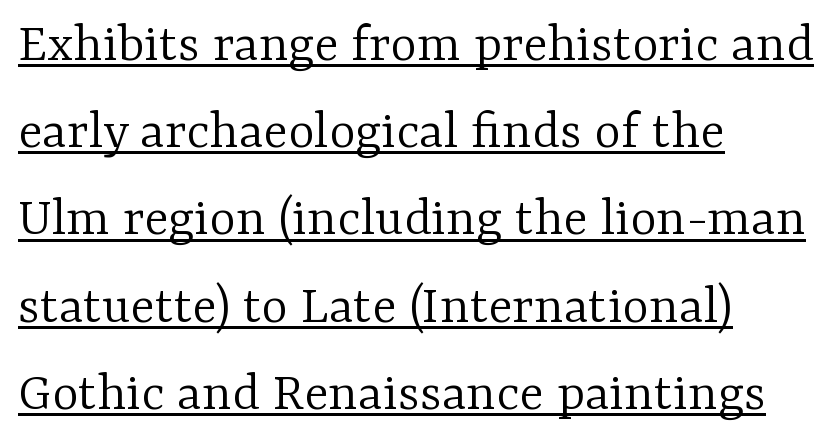
The image shows 57 px light serif type, upright; set left-aligned, normal line spacing (1.53x), normal letter spacing, underlined; low stroke contrast and a medium x-height.
